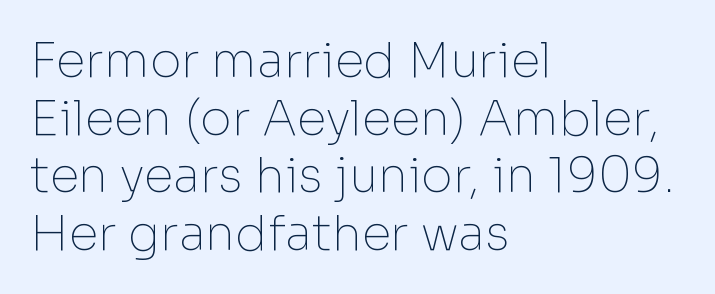
{"serif": "no", "italic": "no", "bold": "no", "weight": "thin", "width": "normal", "stroke_contrast": "low", "x_height": "medium", "monospaced": "no", "underline": "no", "align": "left", "line_spacing_ratio": 1.2, "letter_spacing": "normal", "letter_spacing_em": 0.0, "glyph_px": 48}
